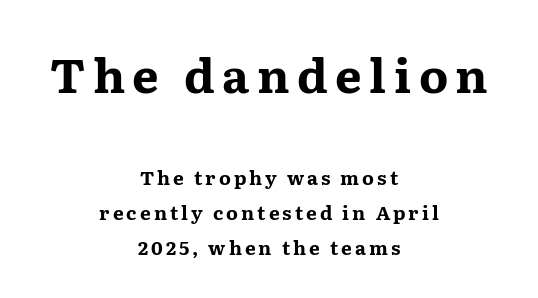
Q: Is the text bold? A: Yes.
Q: Is the text italic (slanted)? A: No, it is upright.
Q: Is the typeface a serif or a sans-serif typeface? A: Serif.
Q: Is the text underlined? A: No.
Q: How is the paragraph aligned? A: Centered.
Q: Which block of text is set in a larger size, the first (top) or the second (bottom)? A: The first (top) one.
Q: Width (condensed, normal, or wide)? A: Wide.
Q: Stroke contrast? A: Medium.
Q: x-height? A: Medium.
Q: Monospaced? A: No.
